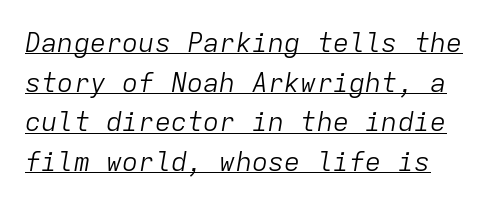
The image shows 27 px text type, italic (leaning right); set normal line spacing (1.47x), normal letter spacing, underlined.
